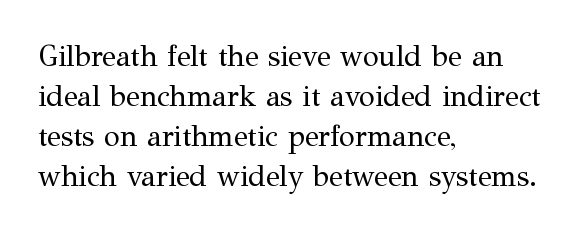
{"serif": "yes", "italic": "no", "bold": "no", "weight": "regular", "width": "normal", "stroke_contrast": "medium", "x_height": "medium", "monospaced": "no", "underline": "no", "align": "left", "line_spacing": "normal", "line_spacing_ratio": 1.38, "letter_spacing": "normal", "letter_spacing_em": 0.0, "glyph_px": 29}
